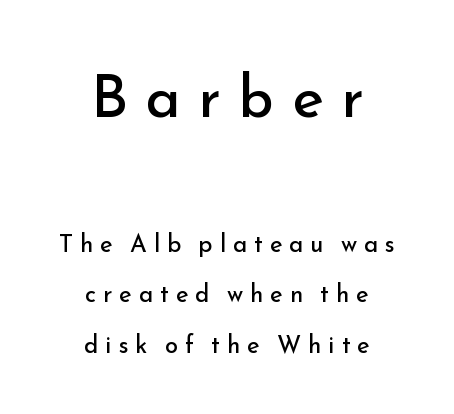
{"serif": "no", "italic": "no", "bold": "no", "weight": "regular", "width": "normal", "stroke_contrast": "low", "x_height": "small", "monospaced": "no", "underline": "no", "align": "center", "line_spacing": "loose", "line_spacing_ratio": 2.1, "letter_spacing": "wide", "letter_spacing_em": 0.29, "larger_block": "first", "size_ratio": 2.5, "glyph_px": 60}
